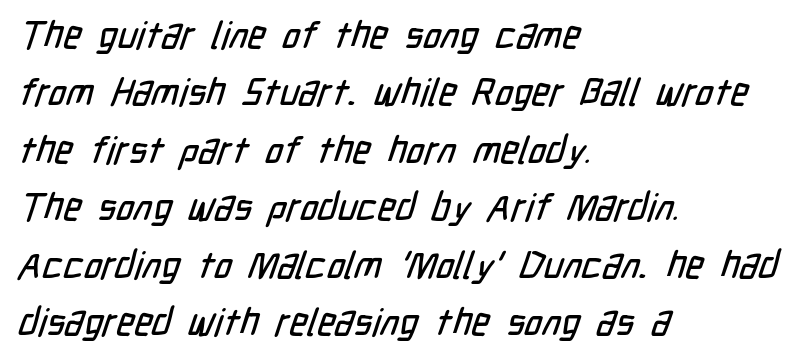
The image shows 38 px condensed sans-serif type; set left-aligned, normal line spacing (1.51x), normal letter spacing, not underlined; low stroke contrast and a medium x-height.
